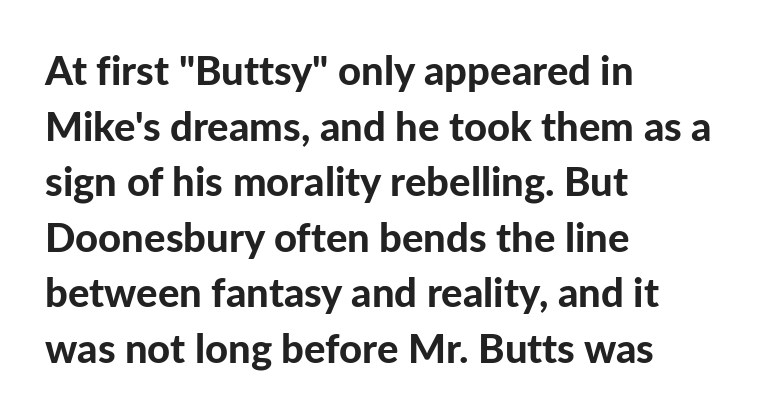
{"serif": "no", "italic": "no", "bold": "yes", "weight": "bold", "width": "normal", "stroke_contrast": "low", "x_height": "medium", "monospaced": "no", "underline": "no", "align": "left", "line_spacing": "normal", "line_spacing_ratio": 1.39, "letter_spacing": "normal", "letter_spacing_em": 0.0, "glyph_px": 40}
